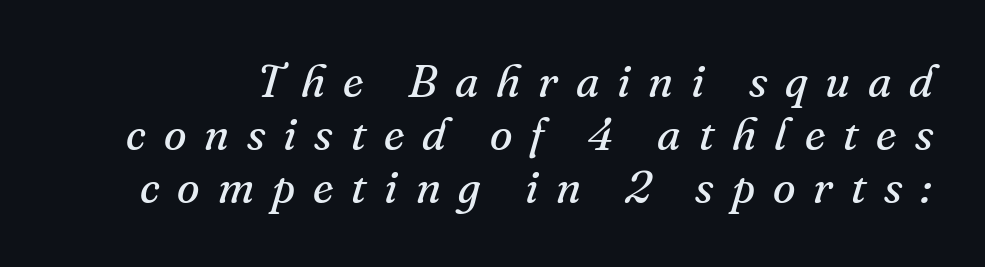
{"serif": "yes", "italic": "yes", "lean": "right", "slant_degrees": 16, "bold": "no", "weight": "regular", "width": "normal", "stroke_contrast": "medium", "x_height": "small", "monospaced": "no", "underline": "no", "line_spacing": "tight", "line_spacing_ratio": 1.15, "letter_spacing": "wide", "letter_spacing_em": 0.39, "glyph_px": 46}
